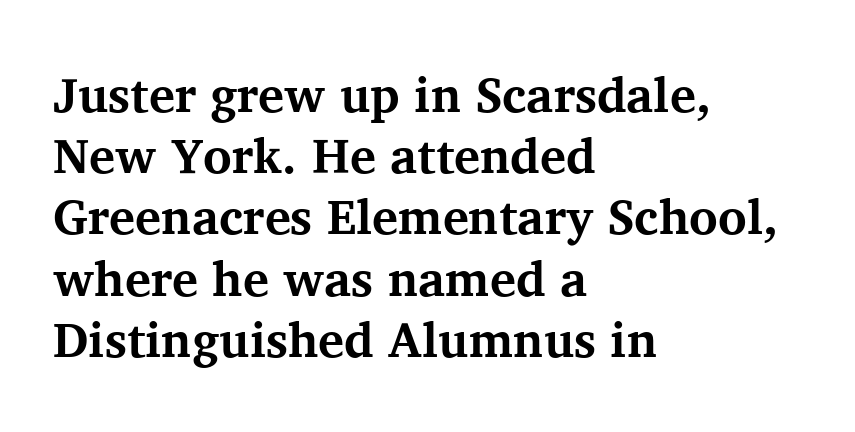
{"serif": "yes", "italic": "no", "bold": "yes", "weight": "bold", "width": "normal", "stroke_contrast": "medium", "x_height": "medium", "monospaced": "no", "underline": "no", "align": "left", "line_spacing": "normal", "line_spacing_ratio": 1.25, "letter_spacing": "normal", "letter_spacing_em": 0.0, "glyph_px": 49}
